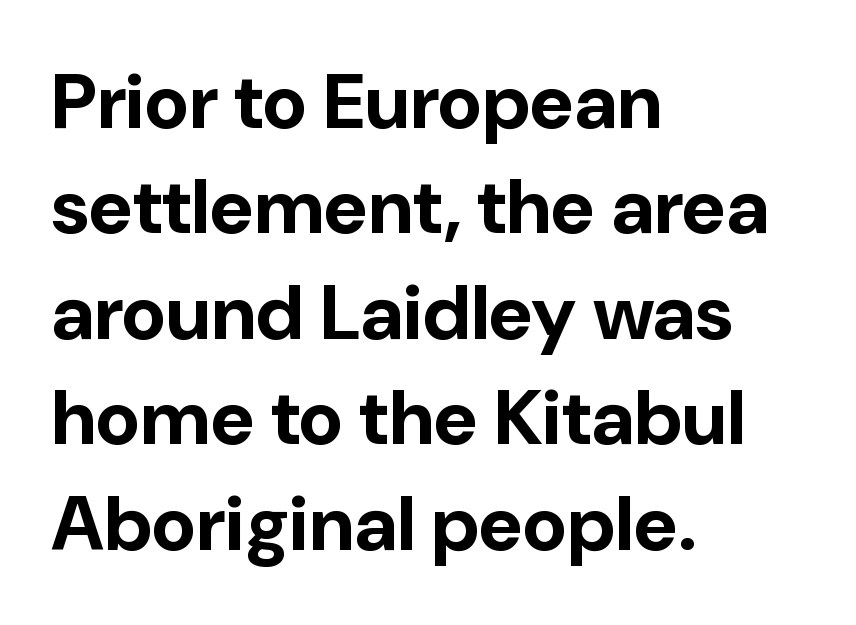
The lines sit at an ordinary, default distance from one another. Spacing verdict: proportional, widths tailored to each character. Is the type bold? Yes — the strokes are clearly thick and heavy. Does the lettering tilt? It doesn't — this is upright.
